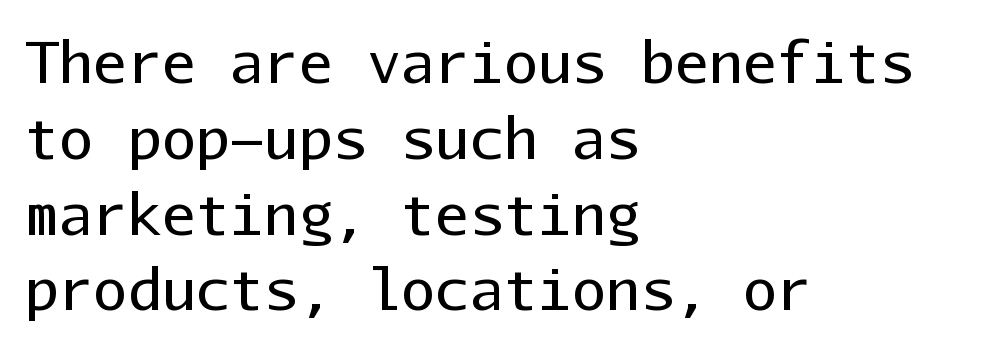
{"serif": "no", "italic": "no", "bold": "no", "weight": "regular", "width": "normal", "stroke_contrast": "low", "x_height": "medium", "monospaced": "yes", "underline": "no", "align": "left", "line_spacing": "normal", "line_spacing_ratio": 1.33, "letter_spacing": "normal", "letter_spacing_em": 0.0, "glyph_px": 57}
